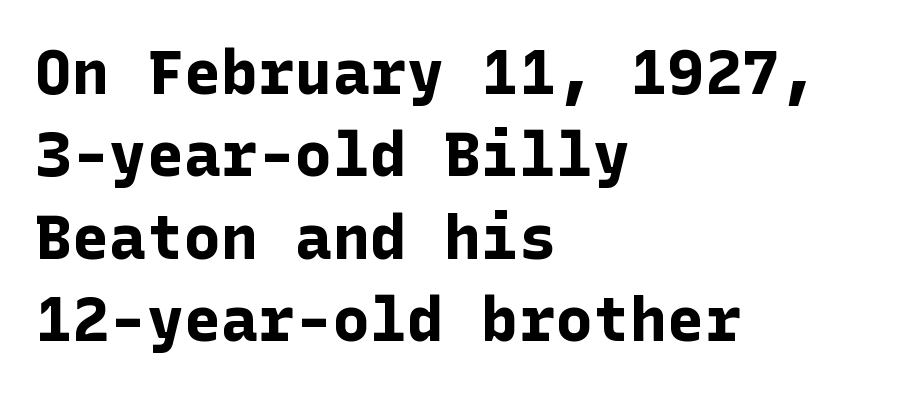
Heavy-handed strokes throughout: this text is bold. One-word summary of the alignment: left. Is there any slant? The stems are plumb. The leading is moderate, giving the passage an even texture.
